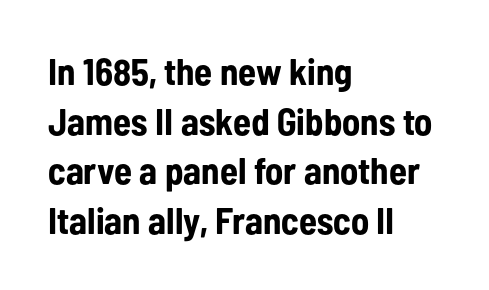
{"serif": "no", "italic": "no", "bold": "yes", "weight": "bold", "width": "condensed", "stroke_contrast": "low", "x_height": "medium", "monospaced": "no", "underline": "no", "align": "left", "line_spacing": "normal", "line_spacing_ratio": 1.34, "letter_spacing": "normal", "letter_spacing_em": 0.0, "glyph_px": 37}
